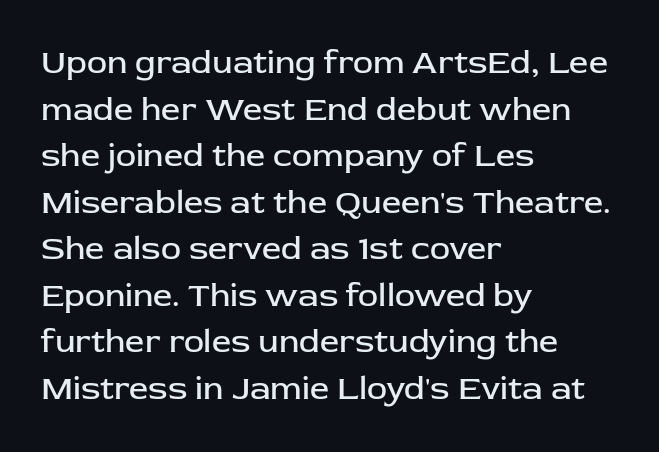
The image shows 34 px regular-weight sans-serif type, upright; set left-aligned, normal line spacing (1.37x), normal letter spacing, not underlined; low stroke contrast and a medium x-height.
